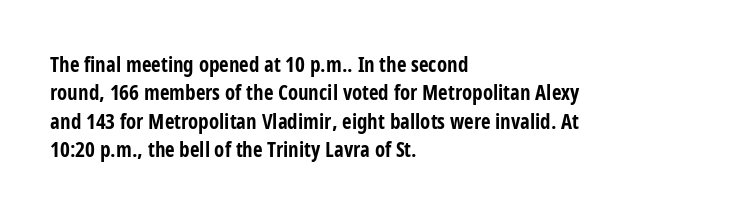
{"italic": "no", "bold": "yes", "underline": "no", "align": "left", "line_spacing": "normal", "line_spacing_ratio": 1.35, "letter_spacing": "normal", "letter_spacing_em": 0.0, "glyph_px": 21}
